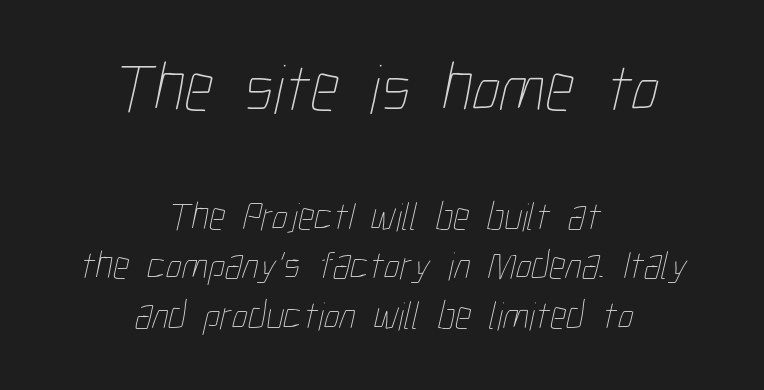
The image shows 70 px thin, condensed type; set centered, line spacing 1.24x, normal letter spacing, not underlined; the first (top) block is 1.75x larger; low stroke contrast and a medium x-height.
